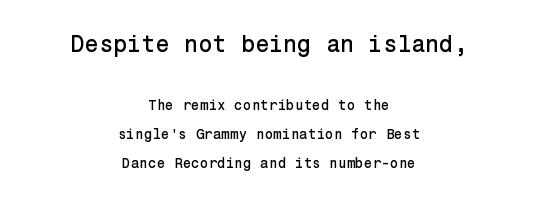
Q: Is the text italic (slanted)? A: No, it is upright.
Q: Is the text underlined? A: No.
Q: How is the paragraph aligned? A: Centered.
Q: Is the spacing between letters normal or unusually wide? A: Normal.
Q: Is the spacing between lines tight, normal or loose? A: Loose.
Q: Which block of text is set in a larger size, the first (top) or the second (bottom)? A: The first (top) one.
